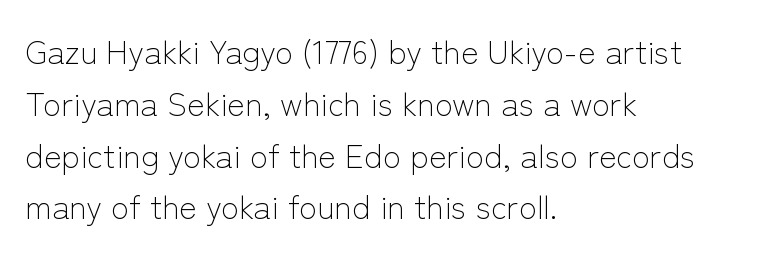
The image shows 33 px light sans-serif type, upright; set left-aligned, normal line spacing (1.57x), normal letter spacing, not underlined; low stroke contrast and a medium x-height.
